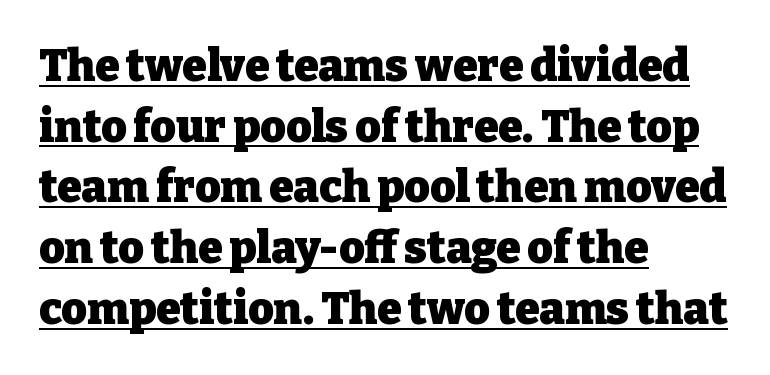
The image shows 44 px heavy serif type, upright; set left-aligned, normal line spacing (1.38x), normal letter spacing, underlined; low stroke contrast and a medium x-height.
